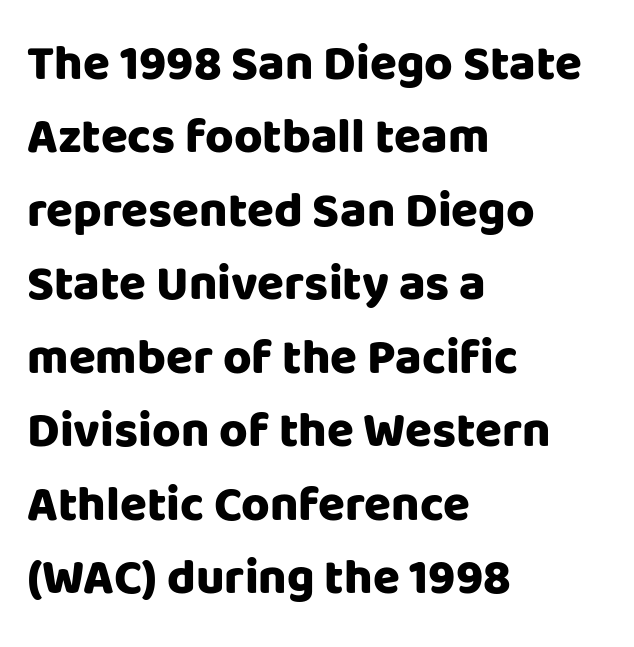
{"serif": "no", "italic": "no", "bold": "yes", "weight": "heavy", "width": "normal", "stroke_contrast": "low", "x_height": "large", "monospaced": "no", "underline": "no", "align": "left", "line_spacing": "normal", "line_spacing_ratio": 1.5, "letter_spacing": "normal", "letter_spacing_em": 0.0, "glyph_px": 49}
